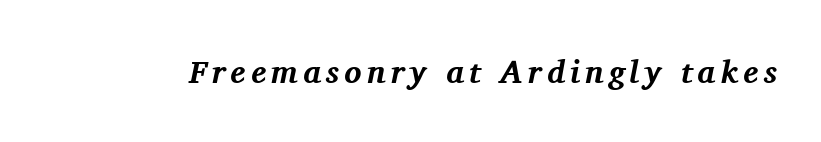
The image shows 32 px bold serif type, italic (leaning right); set not underlined; medium stroke contrast and a medium x-height.
